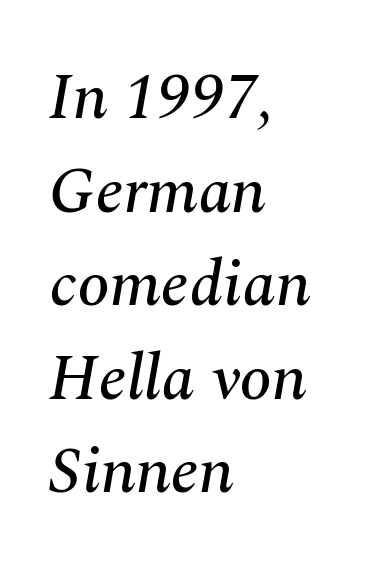
Note the varied advance widths — an 'i' is clearly narrower than an 'm'. In terms of leading, this rendering sits right in the middle. The rag falls on the right side of this text block. Spacing between characters is what you'd get straight out of the box. This sample uses a serif face. Descender tails drop into unmarked territory.
